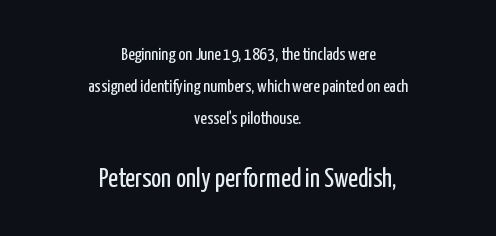
{"italic": "no", "bold": "no", "underline": "no", "align": "center", "line_spacing_ratio": 1.79, "letter_spacing": "normal", "letter_spacing_em": 0.0, "larger_block": "second", "size_ratio": 1.5, "glyph_px": 27}
